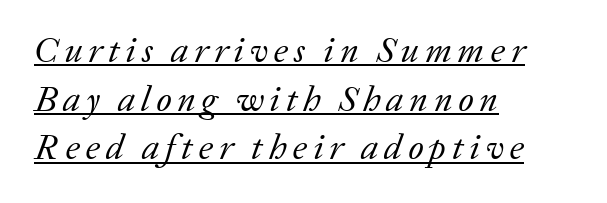
{"serif": "yes", "italic": "yes", "lean": "right", "slant_degrees": 20, "bold": "no", "weight": "regular", "width": "normal", "stroke_contrast": "low", "x_height": "medium", "monospaced": "no", "underline": "yes", "align": "left", "line_spacing": "normal", "line_spacing_ratio": 1.35, "glyph_px": 36}
